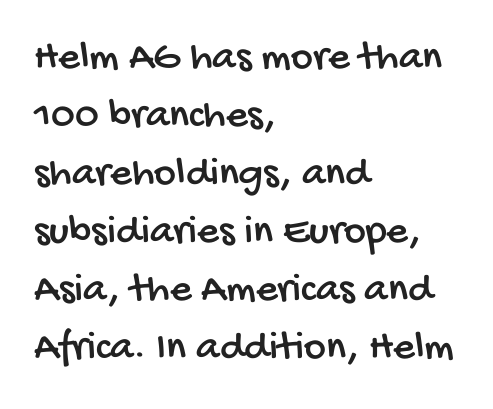
The image shows 42 px condensed sans-serif type; set left-aligned, normal line spacing (1.38x), normal letter spacing, not underlined; low stroke contrast and a large x-height.
